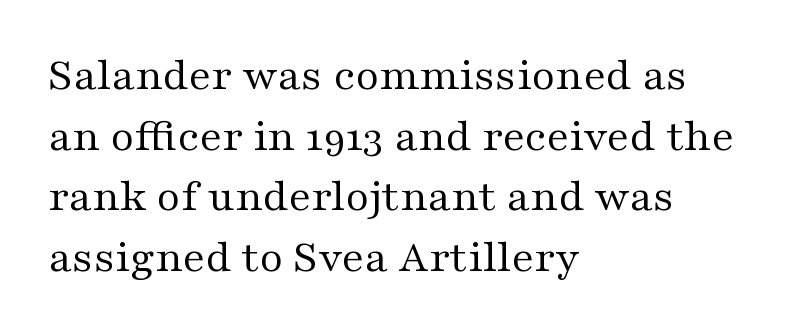
The image shows 46 px regular-weight, wide serif type, upright; set left-aligned, normal line spacing (1.32x), normal letter spacing, not underlined; medium stroke contrast and a medium x-height.
